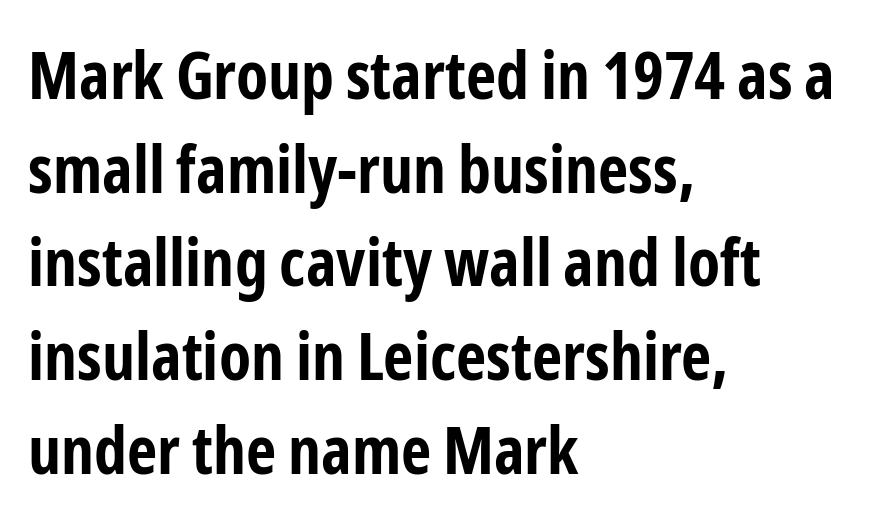
{"serif": "no", "italic": "no", "bold": "yes", "weight": "bold", "width": "condensed", "stroke_contrast": "low", "x_height": "medium", "monospaced": "no", "underline": "no", "align": "left", "line_spacing": "normal", "line_spacing_ratio": 1.42, "letter_spacing": "normal", "letter_spacing_em": 0.0, "glyph_px": 66}
